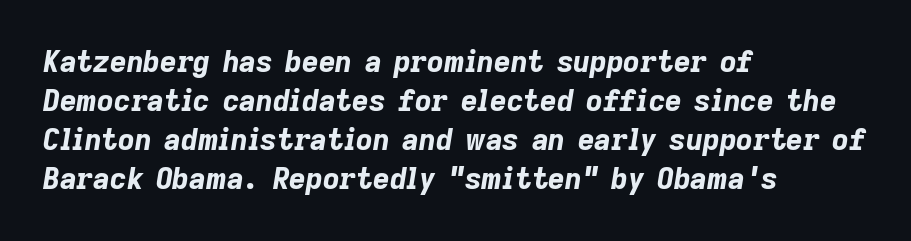
Q: Is the text bold? A: Yes.
Q: Is the text italic (slanted)? A: Yes, it leans right by about 9 degrees.
Q: Is the text underlined? A: No.
Q: How is the paragraph aligned? A: Left-aligned.
Q: Is the spacing between letters normal or unusually wide? A: Normal.
Q: Is the spacing between lines tight, normal or loose? A: Normal.
Q: Width (condensed, normal, or wide)? A: Normal.
Q: Stroke contrast? A: Low.
Q: x-height? A: Medium.
Q: Monospaced? A: No.
